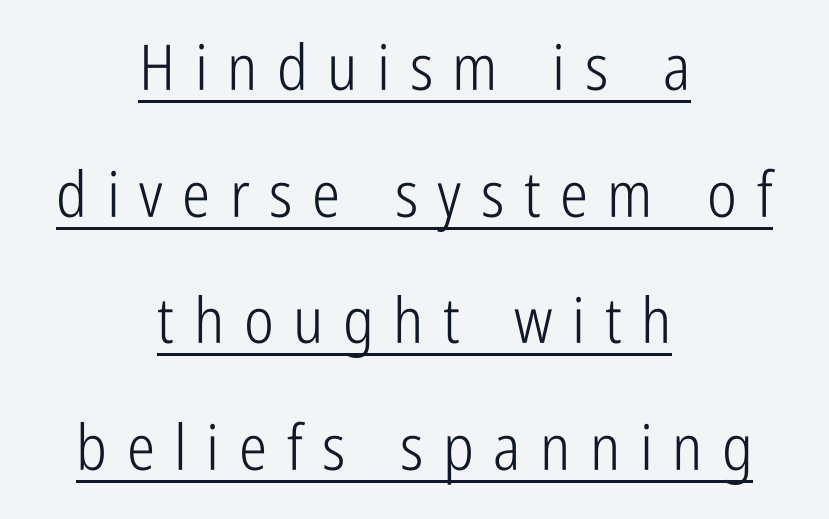
The image shows 63 px light, condensed sans-serif type, upright; set centered, loose line spacing (2.01x), unusually wide letter spacing (+0.31 em), underlined; low stroke contrast and a medium x-height.
